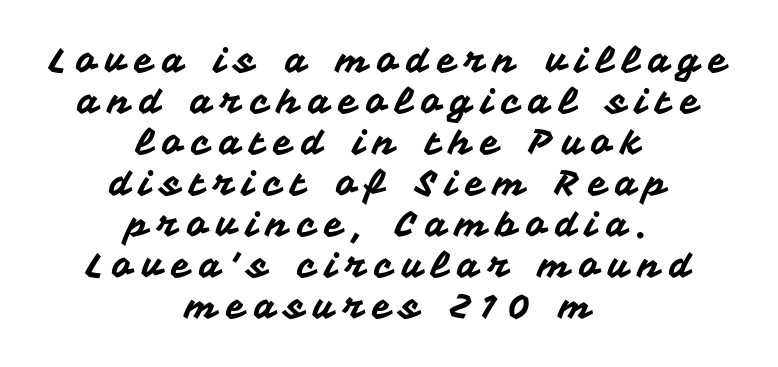
Q: Is the text italic (slanted)? A: Yes.
Q: Is the typeface a serif or a sans-serif typeface? A: Sans-serif.
Q: Is the text underlined? A: No.
Q: How is the paragraph aligned? A: Centered.
Q: Is the spacing between letters normal or unusually wide? A: Unusually wide.
Q: Width (condensed, normal, or wide)? A: Normal.
Q: Stroke contrast? A: Medium.
Q: x-height? A: Medium.
Q: Monospaced? A: No.
